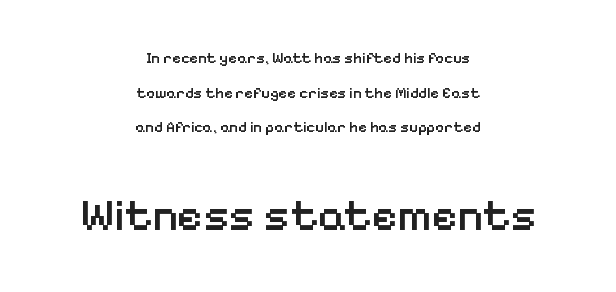
The block sitting lower on the canvas is the one with enlarged characters. Layout note: lines centered. Is there any slant? The stems are plumb. Is this a fixed-width face? No — the glyphs have proportional, varying widths.
